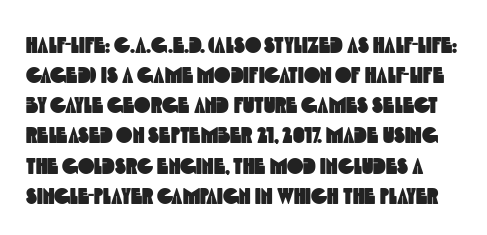
The space between consecutive lines is moderate. Descenders hang freely into open space. Honestly, the letter spacing is just normal — you wouldn't notice it.
